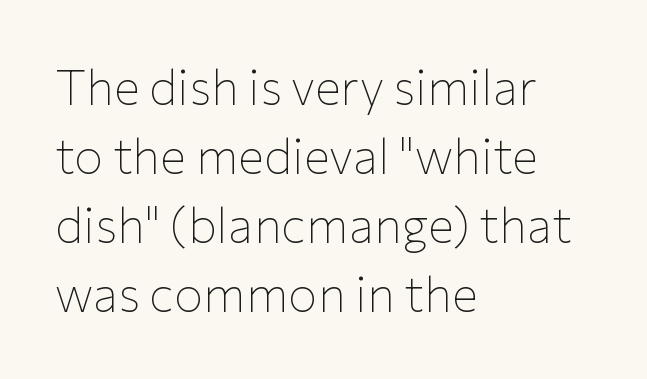
Q: Is the text bold? A: No.
Q: Is the text italic (slanted)? A: No, it is upright.
Q: Is the typeface a serif or a sans-serif typeface? A: Sans-serif.
Q: Is the text underlined? A: No.
Q: How is the paragraph aligned? A: Left-aligned.
Q: Is the spacing between letters normal or unusually wide? A: Normal.
Q: Is the spacing between lines tight, normal or loose? A: Normal.
Q: Width (condensed, normal, or wide)? A: Normal.
Q: Stroke contrast? A: Low.
Q: x-height? A: Medium.
Q: Monospaced? A: No.
